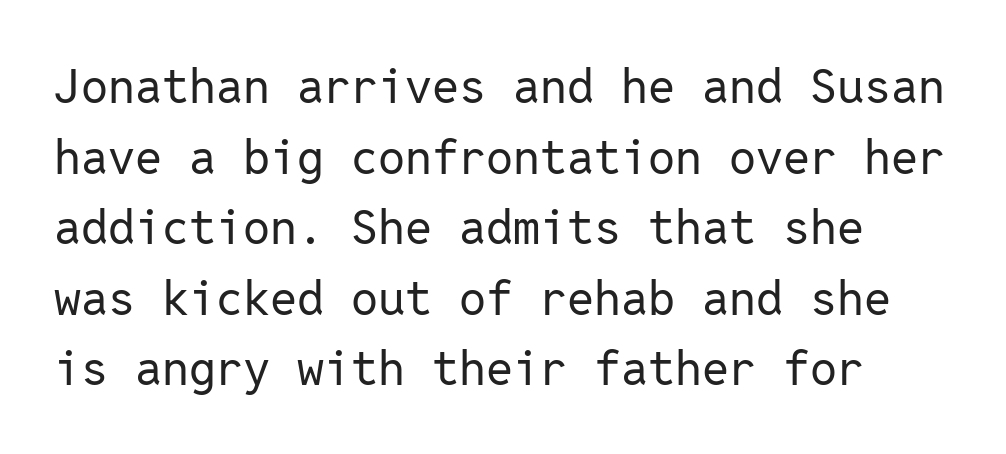
The image shows 48 px regular-weight sans-serif type, upright, monospaced; set normal line spacing (1.47x), normal letter spacing, not underlined; low stroke contrast and a medium x-height.
